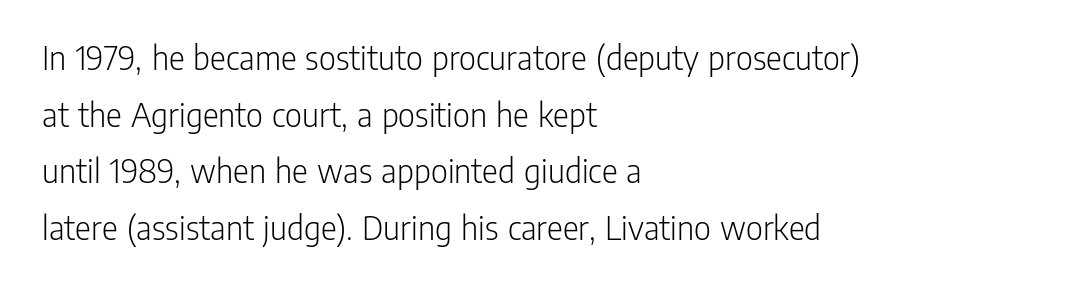
The image shows 37 px light, condensed sans-serif type, upright; set left-aligned, normal line spacing (1.53x), normal letter spacing, not underlined; low stroke contrast and a medium x-height.
